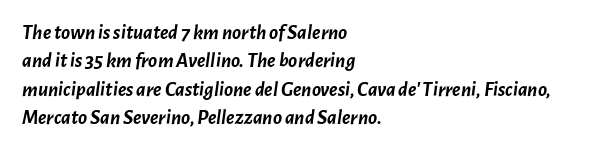
Q: Is the text bold? A: Yes.
Q: Is the text italic (slanted)? A: Yes, it leans right by about 7 degrees.
Q: Is the text underlined? A: No.
Q: How is the paragraph aligned? A: Left-aligned.
Q: Is the spacing between letters normal or unusually wide? A: Normal.
Q: Is the spacing between lines tight, normal or loose? A: Normal.
